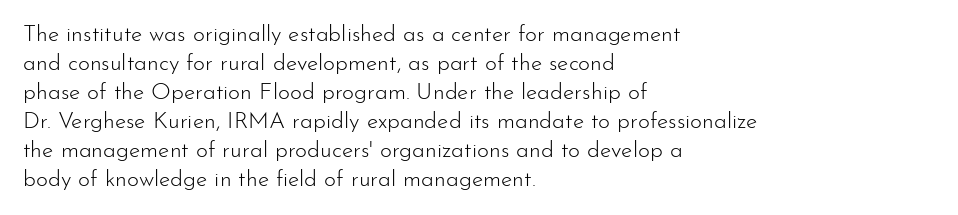
{"italic": "no", "bold": "no", "underline": "no", "align": "left", "line_spacing": "normal", "line_spacing_ratio": 1.26, "letter_spacing": "normal", "letter_spacing_em": 0.0, "glyph_px": 23}
